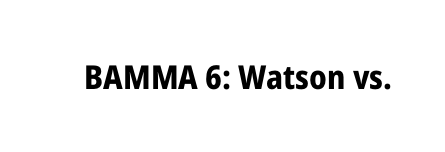
Characters remain perfectly vertical along every line. These words are printed bold, with thick strokes throughout. Nope, no serifs anywhere on these letters. The rendering uses natural spacing where letterforms have individual widths.
